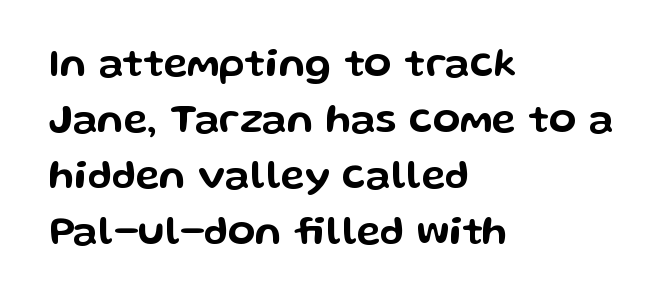
The image shows 40 px wide sans-serif type, upright; set left-aligned, normal line spacing (1.4x), normal letter spacing, not underlined; low stroke contrast and a medium x-height.
